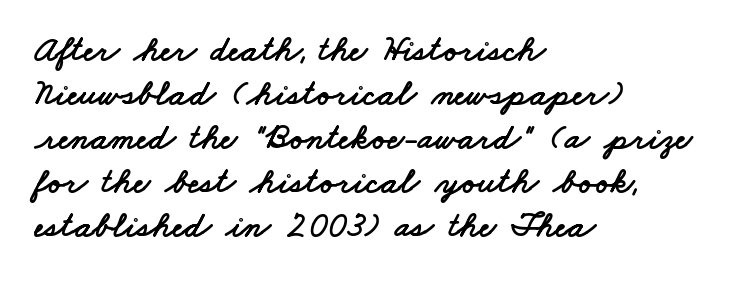
Q: Is the typeface a serif or a sans-serif typeface? A: Sans-serif.
Q: Is the text underlined? A: No.
Q: How is the paragraph aligned? A: Left-aligned.
Q: Is the spacing between letters normal or unusually wide? A: Normal.
Q: Width (condensed, normal, or wide)? A: Wide.
Q: Stroke contrast? A: Low.
Q: x-height? A: Small.
Q: Monospaced? A: No.
